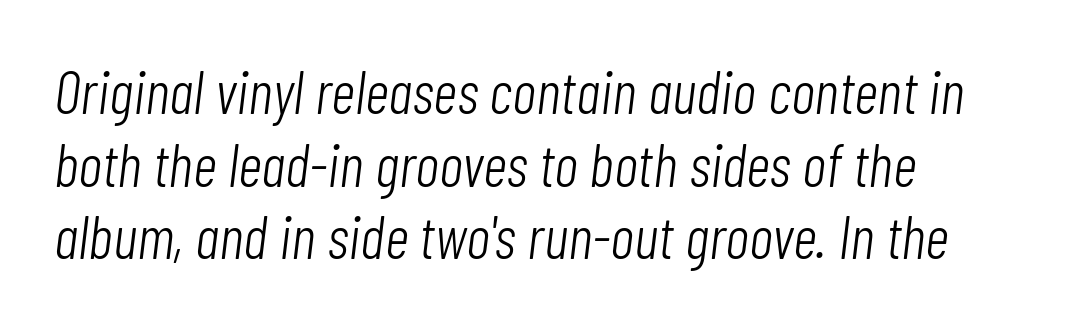
The image shows 60 px light, condensed type, italic (leaning right); set left-aligned, line spacing 1.21x, normal letter spacing, not underlined; low stroke contrast and a medium x-height.
